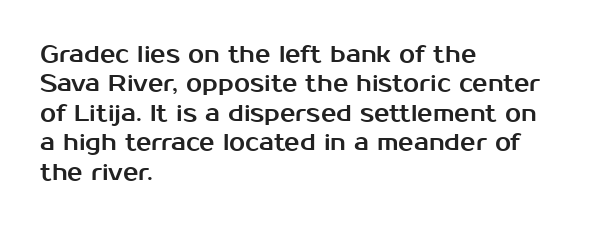
The image shows 23 px text type, upright; set left-aligned, normal line spacing (1.28x), normal letter spacing, not underlined.
